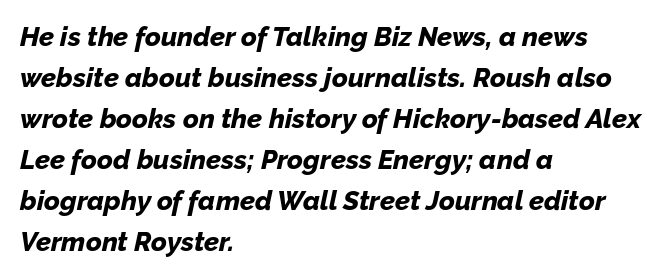
Nobody drew a line under any word here. Honestly, the letter spacing is just normal — you wouldn't notice it. It's the slanting kind of type. Emphasis by weight is at full strength: bold.
